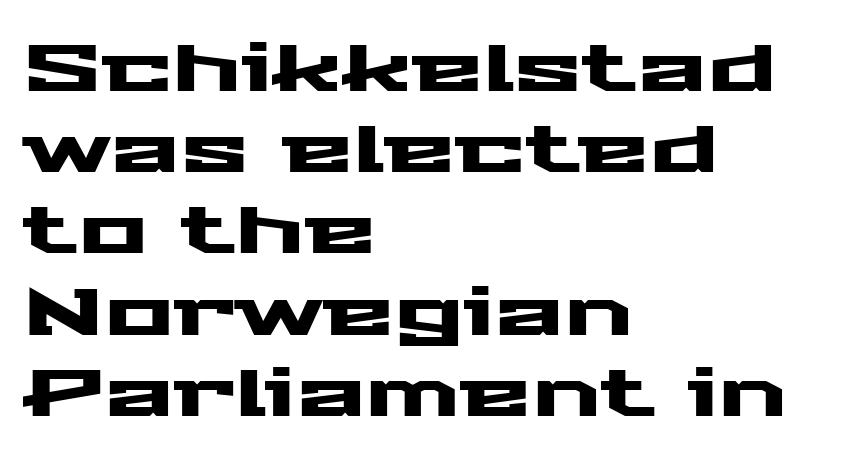
Q: Is the text italic (slanted)? A: No, it is upright.
Q: Is the typeface a serif or a sans-serif typeface? A: Sans-serif.
Q: Is the text underlined? A: No.
Q: How is the paragraph aligned? A: Left-aligned.
Q: Is the spacing between letters normal or unusually wide? A: Normal.
Q: Is the spacing between lines tight, normal or loose? A: Normal.
Q: Width (condensed, normal, or wide)? A: Wide.
Q: Stroke contrast? A: Medium.
Q: x-height? A: Medium.
Q: Monospaced? A: No.
